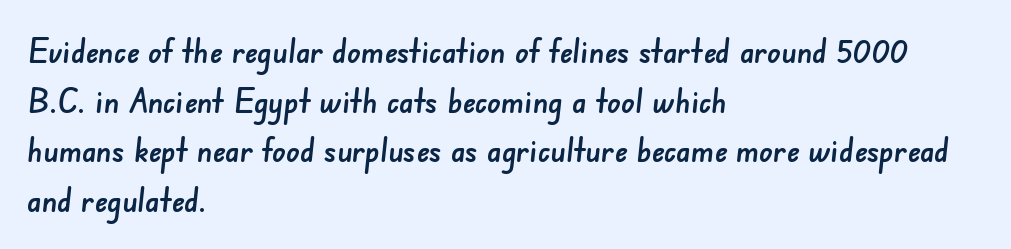
Is the block centered? No — it sits flush against the left margin. In terms of letterform style, serifs are entirely absent. The type is set solid horizontally, with unmodified tracking. The rendering uses natural spacing where letterforms have individual widths.
